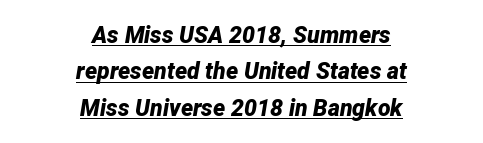
Q: Is the text bold? A: Yes.
Q: Is the text italic (slanted)? A: Yes, it leans right by about 12 degrees.
Q: Is the text underlined? A: Yes.
Q: How is the paragraph aligned? A: Centered.
Q: Is the spacing between letters normal or unusually wide? A: Normal.
Q: Is the spacing between lines tight, normal or loose? A: Normal.
